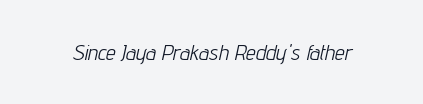
The image shows 22 px text type, italic (leaning right); set normal letter spacing, not underlined.
